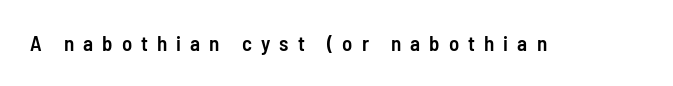
The letters are semibold — heavier than regular but short of a full bold. The gaps between neighbouring characters are conspicuously large. A clean baseline with only descenders dipping below it. Posture: straight, roman, zero tilt.
